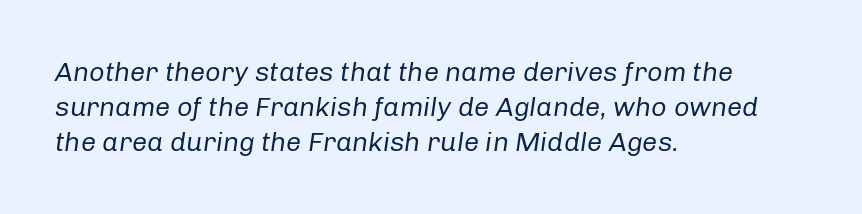
Q: Is the text bold? A: No.
Q: Is the text italic (slanted)? A: Yes, it leans right by about 8 degrees.
Q: Is the text underlined? A: No.
Q: How is the paragraph aligned? A: Left-aligned.
Q: Is the spacing between letters normal or unusually wide? A: Normal.
Q: Is the spacing between lines tight, normal or loose? A: Normal.
